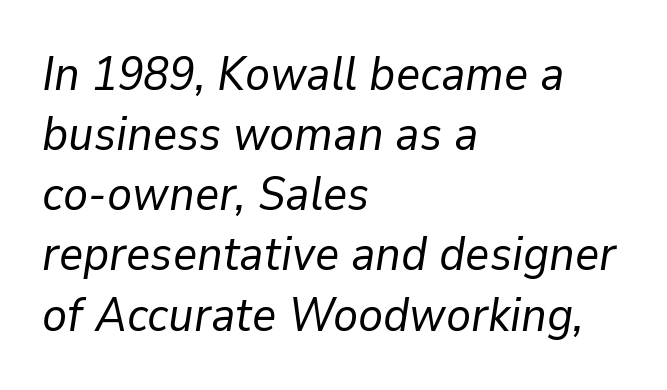
{"italic": "yes", "lean": "right", "slant_degrees": 9, "bold": "no", "weight": "regular", "width": "normal", "stroke_contrast": "low", "x_height": "medium", "monospaced": "no", "underline": "no", "align": "left", "line_spacing": "normal", "line_spacing_ratio": 1.28, "letter_spacing": "normal", "letter_spacing_em": 0.0, "glyph_px": 47}
